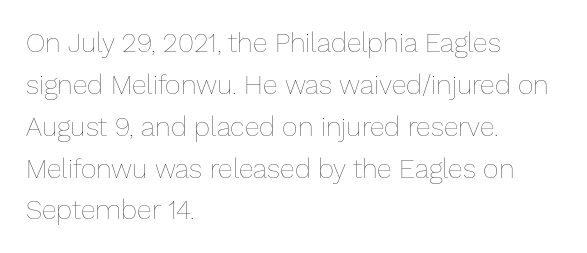
The image shows 27 px text type, upright; set left-aligned, normal line spacing (1.55x), normal letter spacing, not underlined.
